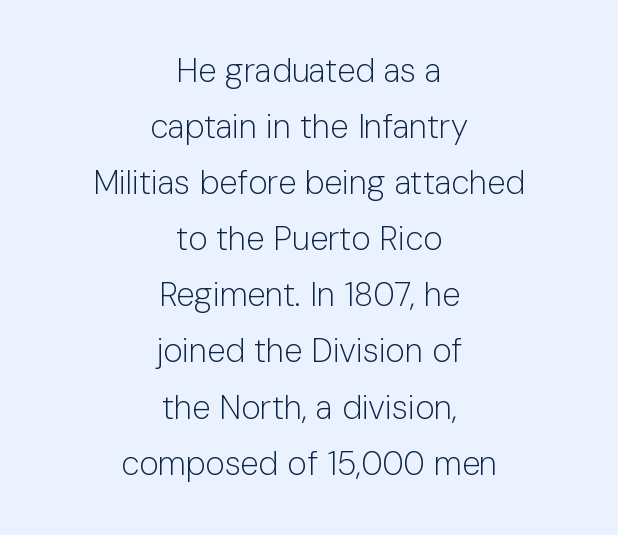
The image shows 33 px light sans-serif type, upright; set centered, normal line spacing (1.7x), normal letter spacing, not underlined; low stroke contrast and a medium x-height.
